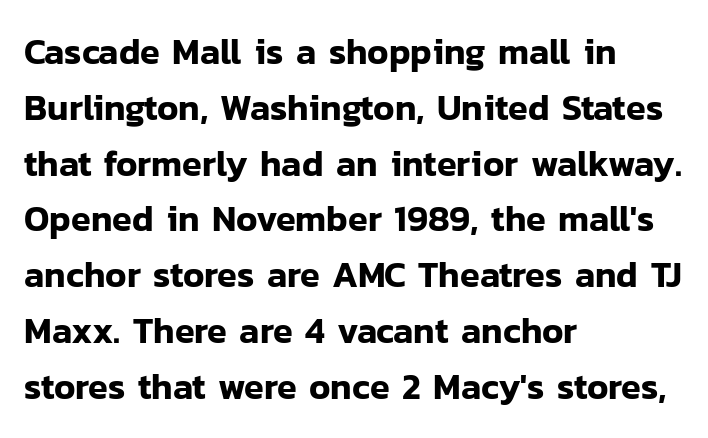
Q: Is the text italic (slanted)? A: No, it is upright.
Q: Is the typeface a serif or a sans-serif typeface? A: Sans-serif.
Q: Is the text underlined? A: No.
Q: How is the paragraph aligned? A: Left-aligned.
Q: Is the spacing between letters normal or unusually wide? A: Normal.
Q: Is the spacing between lines tight, normal or loose? A: Normal.
Q: Width (condensed, normal, or wide)? A: Normal.
Q: Stroke contrast? A: Low.
Q: x-height? A: Medium.
Q: Monospaced? A: No.
